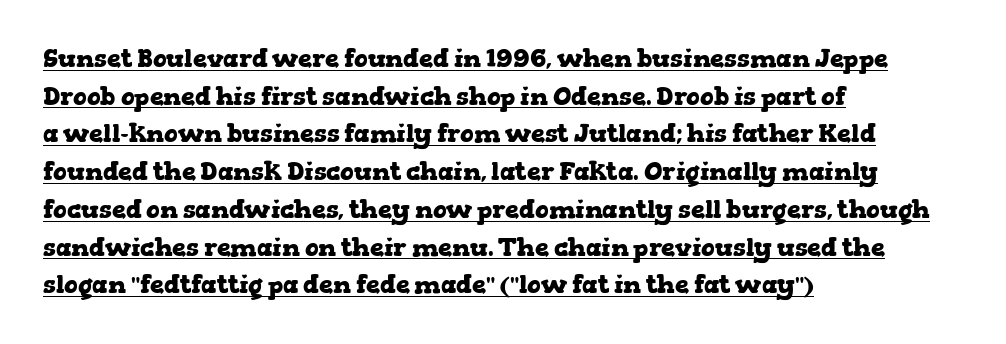
The image shows 25 px bold type, upright; set left-aligned, normal line spacing (1.51x), normal letter spacing, underlined.
